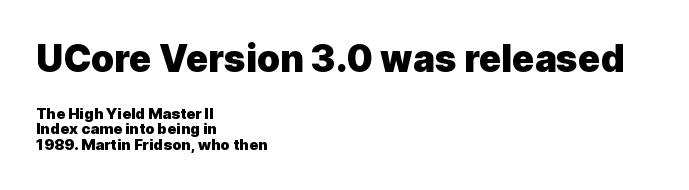
Typesetter's note: full bold, strokes at maximum text heaviness. Caption: upper text group enlarged, lower text group reduced. Every character sits straight up, as roman type does. The space directly below the letters is spotless. Where is the straight margin? On the left.
